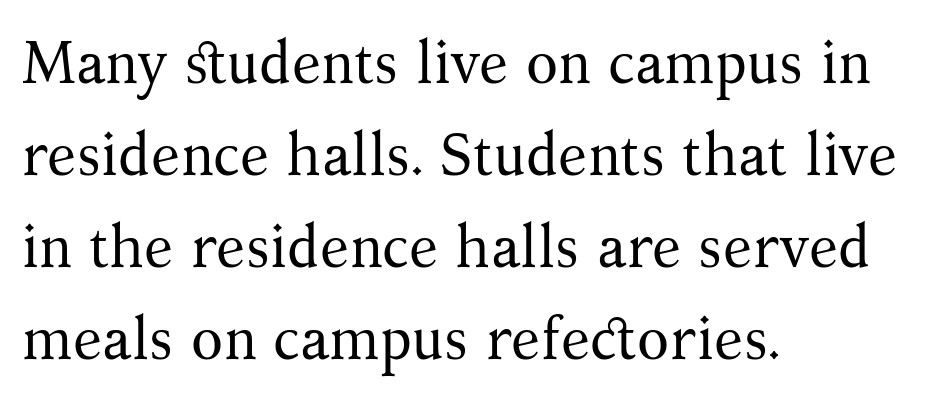
{"serif": "yes", "italic": "no", "bold": "no", "weight": "regular", "width": "normal", "stroke_contrast": "medium", "x_height": "medium", "monospaced": "no", "underline": "no", "align": "left", "line_spacing": "normal", "line_spacing_ratio": 1.56, "letter_spacing": "normal", "letter_spacing_em": 0.0, "glyph_px": 59}
